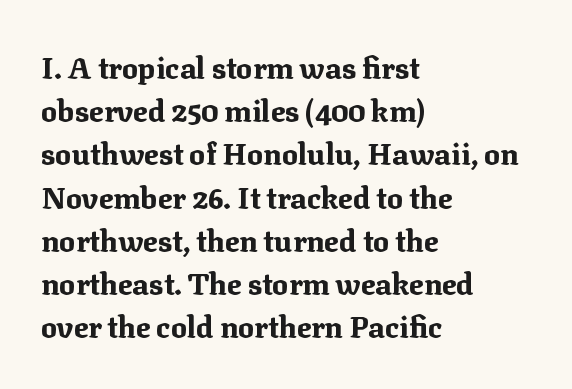
The image shows 30 px bold serif type, upright; set left-aligned, normal line spacing (1.44x), normal letter spacing, not underlined; medium stroke contrast and a medium x-height.
